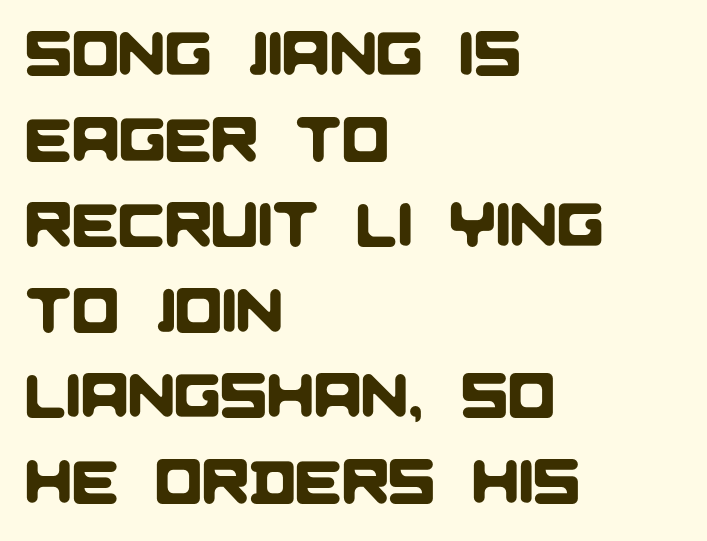
{"serif": "no", "width": "normal", "stroke_contrast": "low", "x_height": "large", "monospaced": "no", "underline": "no", "align": "left", "line_spacing": "normal", "line_spacing_ratio": 1.38, "letter_spacing": "normal", "letter_spacing_em": 0.0, "glyph_px": 62}
